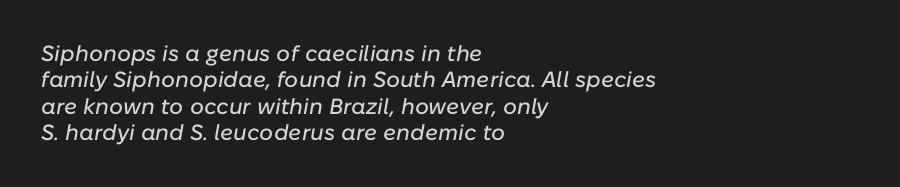
Q: Is the text italic (slanted)? A: Yes, it leans right by about 10 degrees.
Q: Is the text underlined? A: No.
Q: How is the paragraph aligned? A: Left-aligned.
Q: Is the spacing between letters normal or unusually wide? A: Normal.
